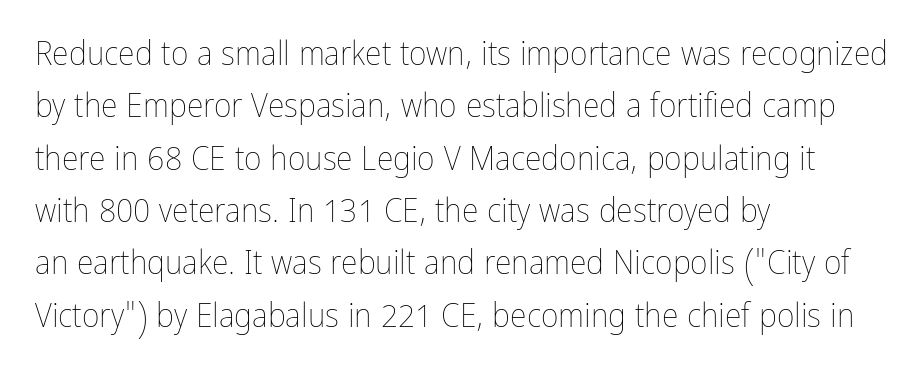
Q: Is the text bold? A: No.
Q: Is the text italic (slanted)? A: No, it is upright.
Q: Is the text underlined? A: No.
Q: How is the paragraph aligned? A: Left-aligned.
Q: Is the spacing between letters normal or unusually wide? A: Normal.
Q: Is the spacing between lines tight, normal or loose? A: Normal.
Q: Width (condensed, normal, or wide)? A: Condensed.
Q: Stroke contrast? A: Low.
Q: x-height? A: Medium.
Q: Monospaced? A: No.
